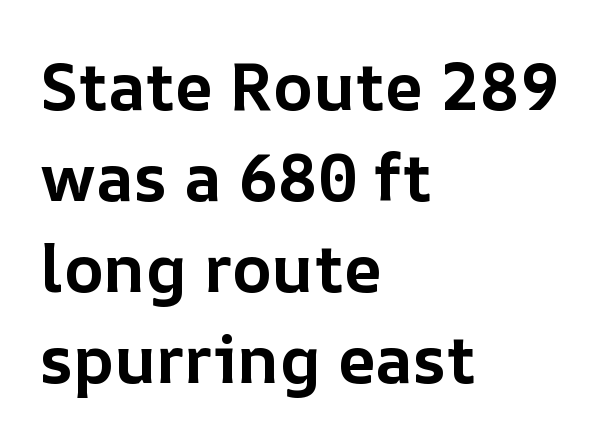
The image shows 66 px bold type, upright; set left-aligned, normal line spacing (1.38x), normal letter spacing, not underlined; low stroke contrast and a medium x-height.
